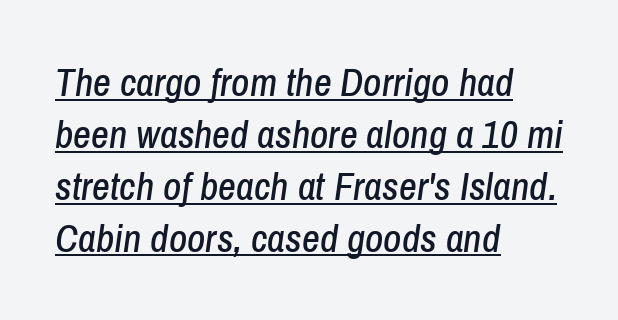
The image shows 39 px condensed type, italic (leaning right); set left-aligned, normal line spacing (1.33x), normal letter spacing, underlined; low stroke contrast and a medium x-height.
